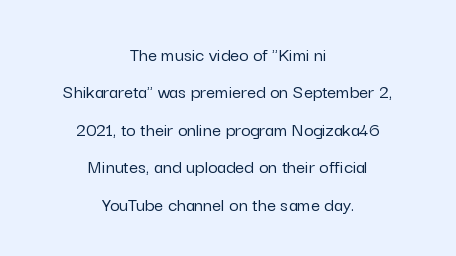
What stands out about the letter spacing? Nothing — it is the standard amount. The specimen reads as upright at a glance. Notice how the passage keeps no hard edge, just a central spine. The foot of each line stays bare and open.
